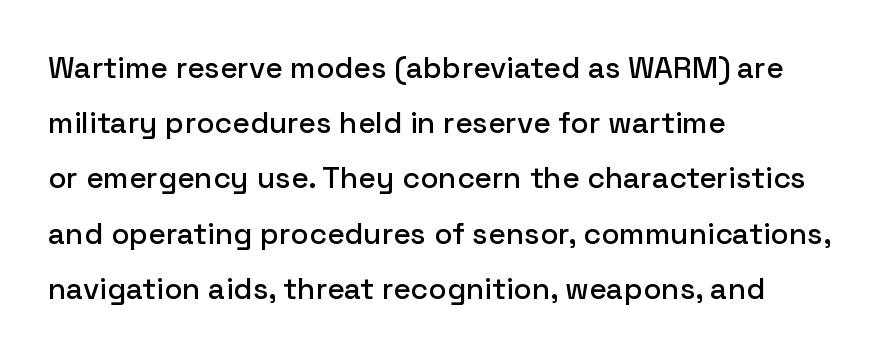
The image shows 30 px sans-serif type, upright; set left-aligned, line spacing 1.84x, normal letter spacing, not underlined; low stroke contrast and a medium x-height.
